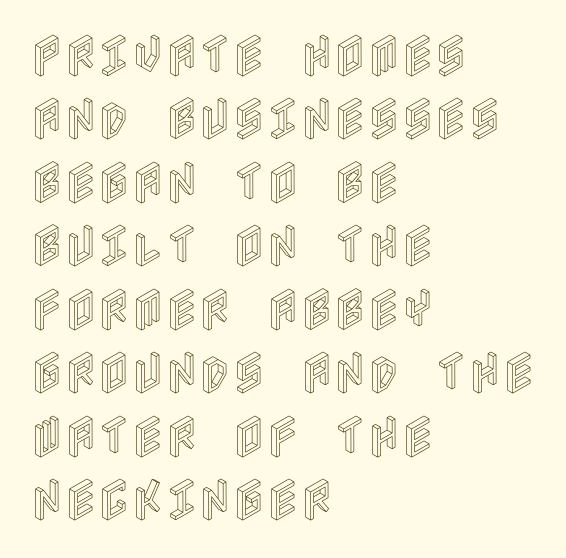
The image shows 46 px condensed type, upright; set left-aligned, normal line spacing (1.38x), normal letter spacing, not underlined; a large x-height.
